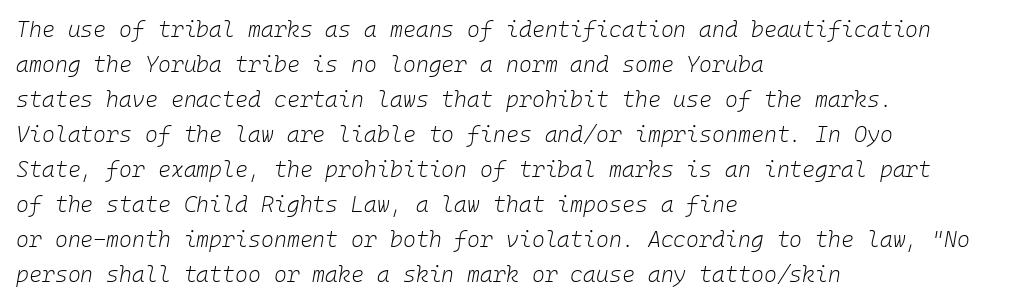
Line spacing here is normal. Characters are canted at an angle relative to the baseline's perpendicular. The space directly below the letters is spotless. Counters stay open thanks to moderate or lighter strokes. Students, note that the glyphs here touch the page at normal intervals.
